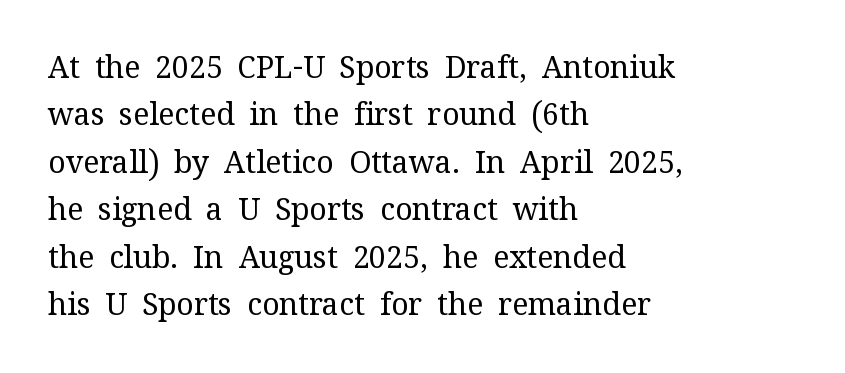
The image shows 30 px regular-weight serif type, upright; set left-aligned, normal line spacing (1.58x), normal letter spacing, not underlined; medium stroke contrast and a medium x-height.
